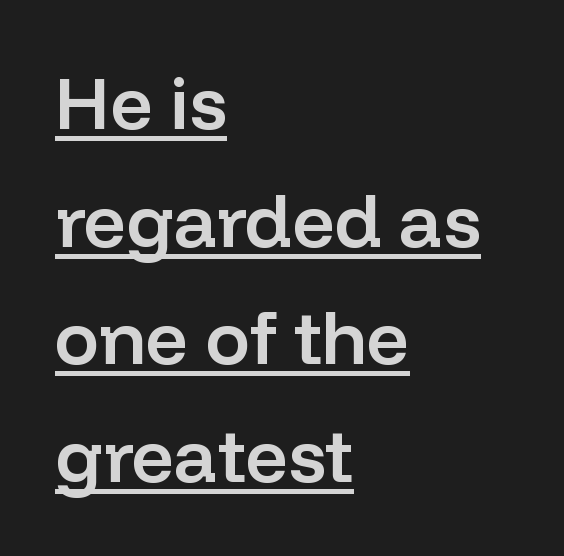
Q: Is the text bold? A: Semi-bold.
Q: Is the text italic (slanted)? A: No, it is upright.
Q: Is the typeface a serif or a sans-serif typeface? A: Sans-serif.
Q: Is the text underlined? A: Yes.
Q: How is the paragraph aligned? A: Left-aligned.
Q: Is the spacing between letters normal or unusually wide? A: Normal.
Q: Is the spacing between lines tight, normal or loose? A: Normal.
Q: Width (condensed, normal, or wide)? A: Normal.
Q: Stroke contrast? A: Low.
Q: x-height? A: Medium.
Q: Monospaced? A: No.
